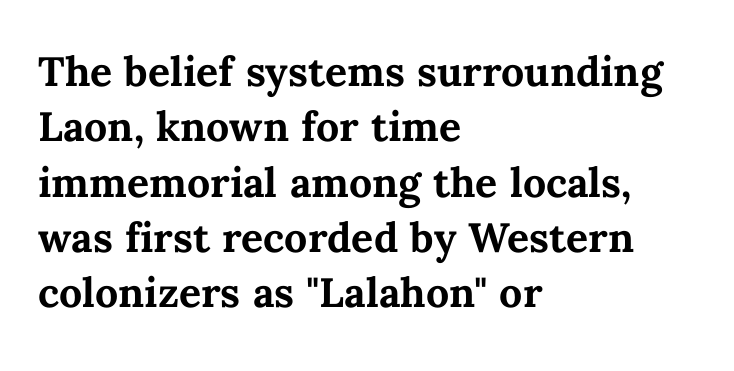
Q: Is the text bold? A: Yes.
Q: Is the text italic (slanted)? A: No, it is upright.
Q: Is the text underlined? A: No.
Q: How is the paragraph aligned? A: Left-aligned.
Q: Is the spacing between letters normal or unusually wide? A: Normal.
Q: Is the spacing between lines tight, normal or loose? A: Normal.
Q: Width (condensed, normal, or wide)? A: Normal.
Q: Stroke contrast? A: Medium.
Q: x-height? A: Medium.
Q: Monospaced? A: No.
